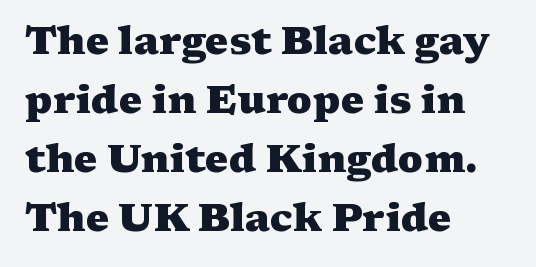
{"serif": "yes", "italic": "no", "bold": "yes", "weight": "heavy", "width": "wide", "stroke_contrast": "medium", "x_height": "medium", "monospaced": "no", "underline": "no", "align": "left", "line_spacing": "normal", "line_spacing_ratio": 1.51, "letter_spacing": "normal", "letter_spacing_em": 0.0, "glyph_px": 39}
